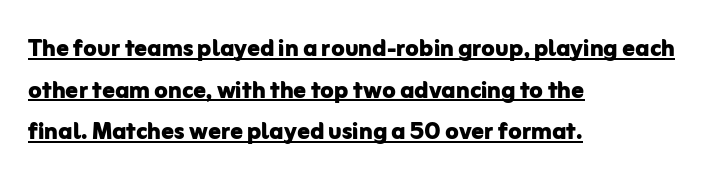
Q: Is the text bold? A: Yes.
Q: Is the text italic (slanted)? A: No, it is upright.
Q: Is the typeface a serif or a sans-serif typeface? A: Sans-serif.
Q: Is the text underlined? A: Yes.
Q: How is the paragraph aligned? A: Left-aligned.
Q: Is the spacing between letters normal or unusually wide? A: Normal.
Q: Is the spacing between lines tight, normal or loose? A: Normal.
Q: Width (condensed, normal, or wide)? A: Normal.
Q: Stroke contrast? A: Low.
Q: x-height? A: Medium.
Q: Monospaced? A: No.
